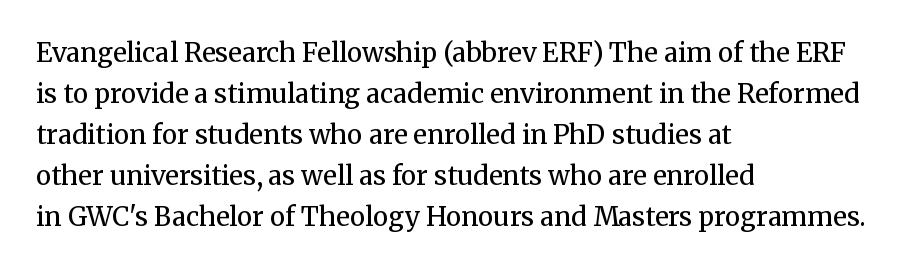
The image shows 26 px text type, upright; set left-aligned, normal line spacing (1.58x), normal letter spacing, not underlined.
